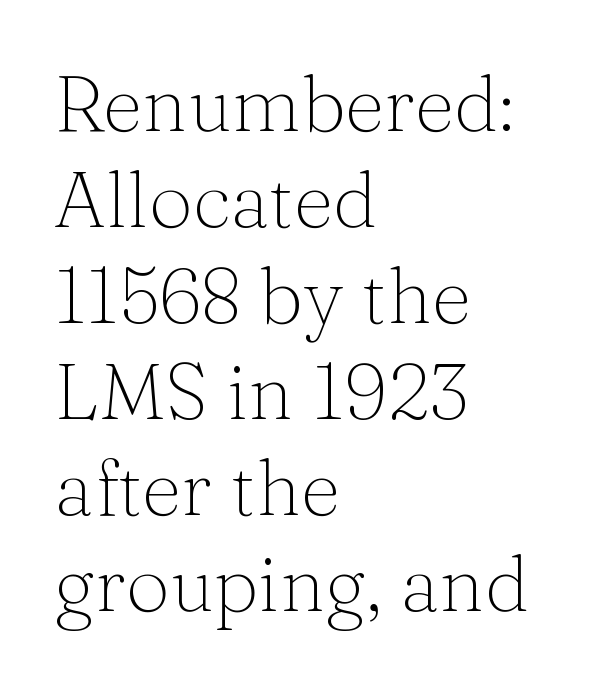
{"serif": "yes", "italic": "no", "bold": "no", "weight": "light", "width": "normal", "stroke_contrast": "medium", "x_height": "medium", "monospaced": "no", "underline": "no", "align": "left", "line_spacing_ratio": 1.23, "letter_spacing": "normal", "letter_spacing_em": 0.0, "glyph_px": 78}
